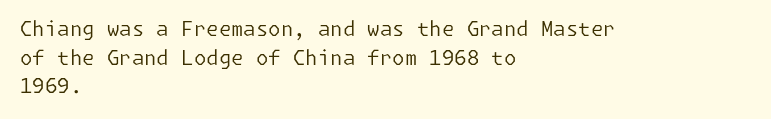
The image shows 20 px text type, upright; set left-aligned, normal line spacing (1.43x), normal letter spacing, not underlined.
